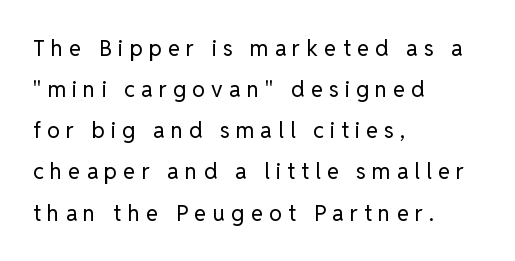
{"italic": "no", "bold": "no", "underline": "no", "align": "left", "line_spacing_ratio": 1.87, "letter_spacing": "wide", "letter_spacing_em": 0.28, "glyph_px": 22}
